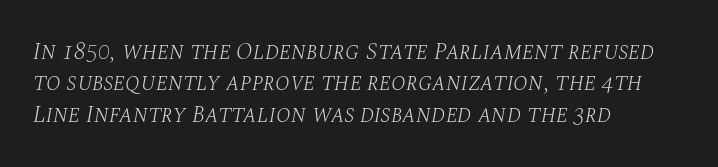
Is there much room between lines? A standard amount, neither cramped nor airy. Stem width sits at or under what a default text font uses. Line beginnings align vertically; line endings do not. An italicized treatment has been applied to the whole sample. Here the glyphs are tracked normally, forming tight word shapes.
